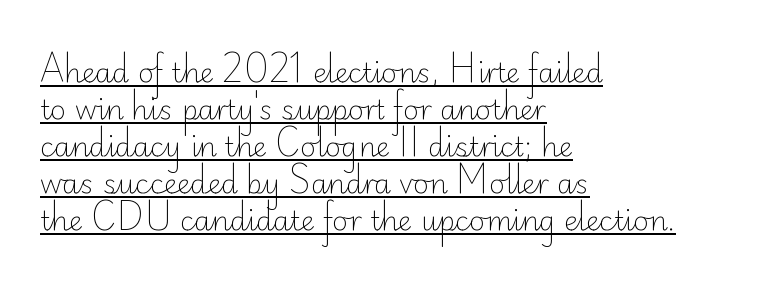
Weight: not bold — regular or lighter. There is no visible air inserted between adjacent glyphs. Typeset ragged right — the left edge is the straight one. This sample carries an underscore along the baseline area.
